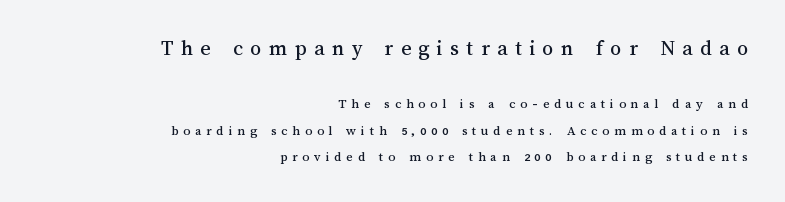
There is plenty of visible air inserted between adjacent glyphs. The initial chunk of copy outweighs the following chunk in type size. Typeset ragged left — the right edge is the straight one. The glyphs are unaccompanied by any horizontal stroke below them. Vertical strokes here are truly vertical.
